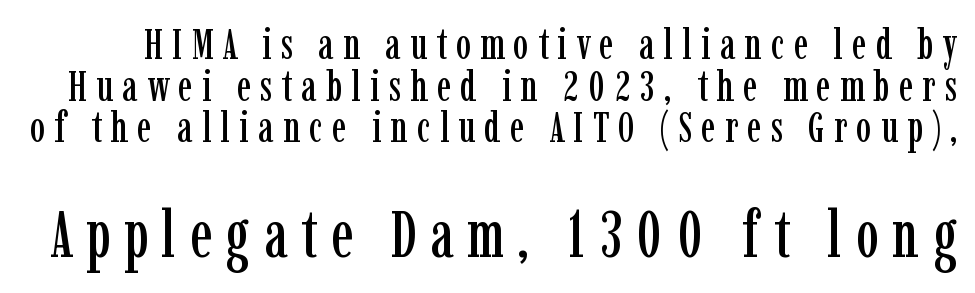
{"serif": "yes", "italic": "no", "width": "condensed", "stroke_contrast": "low", "x_height": "medium", "monospaced": "no", "underline": "no", "line_spacing": "tight", "line_spacing_ratio": 0.97, "letter_spacing": "wide", "letter_spacing_em": 0.21, "larger_block": "second", "size_ratio": 1.51, "glyph_px": 65}
